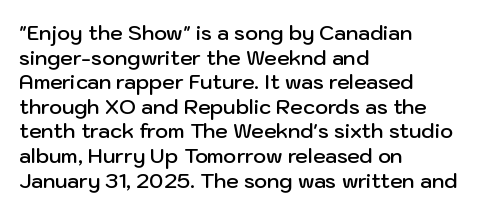
The image shows 20 px text type, upright; set left-aligned, line spacing 1.23x, normal letter spacing, not underlined.
